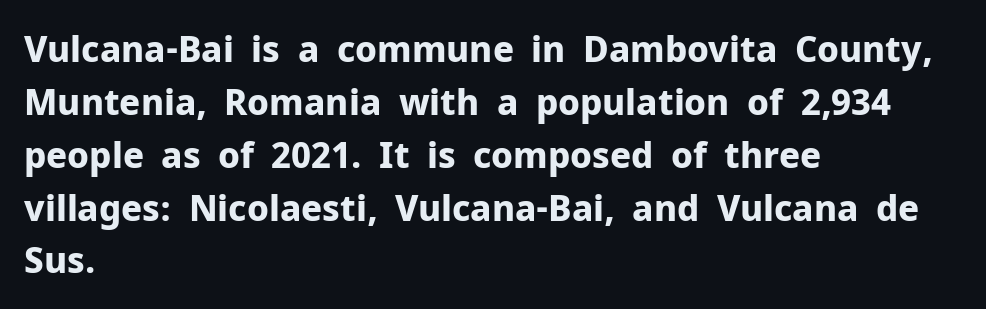
The image shows 35 px bold sans-serif type, upright; set left-aligned, normal line spacing (1.51x), normal letter spacing, not underlined; low stroke contrast and a medium x-height.
